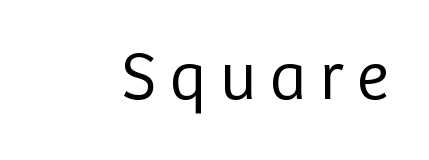
{"serif": "no", "italic": "no", "bold": "no", "weight": "regular", "width": "normal", "stroke_contrast": "low", "x_height": "medium", "monospaced": "no", "underline": "no", "letter_spacing": "wide", "letter_spacing_em": 0.2, "glyph_px": 68}
